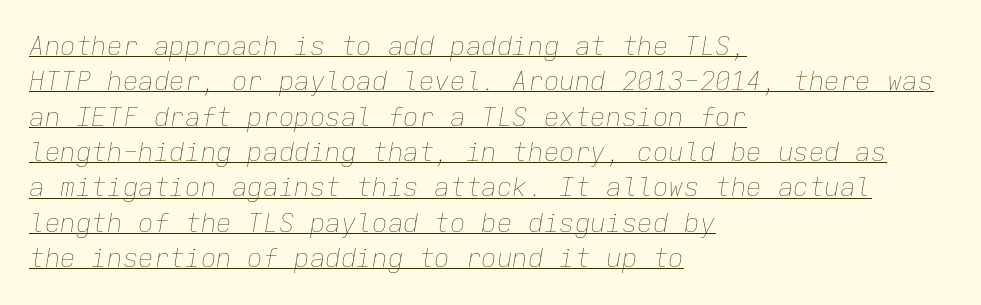
The image shows 26 px text type, italic (leaning right); set left-aligned, normal line spacing (1.36x), normal letter spacing, underlined.
